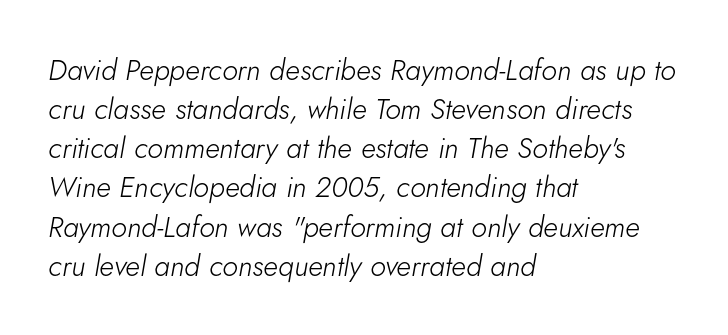
{"italic": "yes", "lean": "right", "slant_degrees": 5, "bold": "no", "weight": "light", "width": "normal", "stroke_contrast": "low", "x_height": "small", "monospaced": "no", "underline": "no", "align": "left", "line_spacing": "normal", "line_spacing_ratio": 1.35, "letter_spacing": "normal", "letter_spacing_em": 0.0, "glyph_px": 29}
